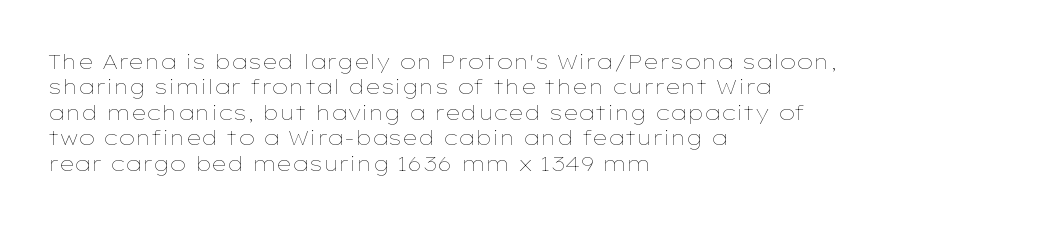
The image shows 21 px text type, upright; set left-aligned, line spacing 1.21x, normal letter spacing, not underlined.
